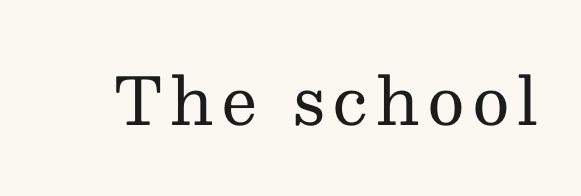
{"serif": "yes", "italic": "no", "bold": "no", "weight": "regular", "width": "normal", "stroke_contrast": "medium", "x_height": "medium", "monospaced": "no", "underline": "no", "glyph_px": 65}
